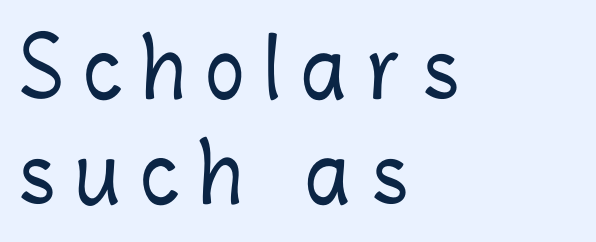
The image shows 80 px condensed type, upright; set left-aligned, normal line spacing (1.31x), unusually wide letter spacing (+0.27 em), not underlined; low stroke contrast and a medium x-height.
